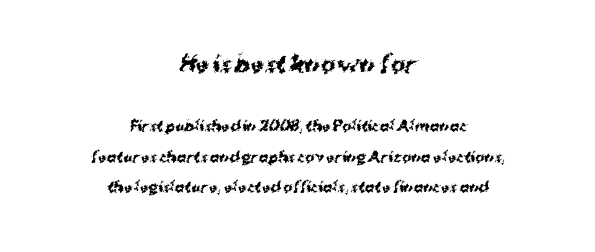
Does the weight exceed regular? Yes, all the way to bold. Has an underline been added? It has not. The passage shown stacks its lines with a broad gap.
